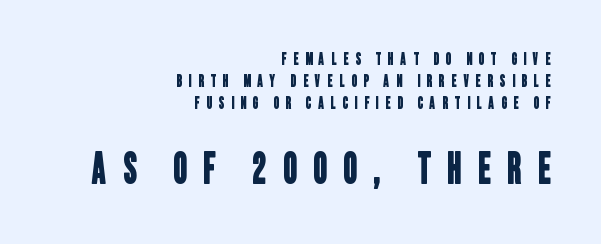
Q: Is the typeface a serif or a sans-serif typeface? A: Sans-serif.
Q: Is the text underlined? A: No.
Q: How is the paragraph aligned? A: Right-aligned.
Q: Is the spacing between letters normal or unusually wide? A: Unusually wide.
Q: Is the spacing between lines tight, normal or loose? A: Normal.
Q: Which block of text is set in a larger size, the first (top) or the second (bottom)? A: The second (bottom) one.
Q: Width (condensed, normal, or wide)? A: Condensed.
Q: Stroke contrast? A: Low.
Q: x-height? A: Large.
Q: Monospaced? A: No.
